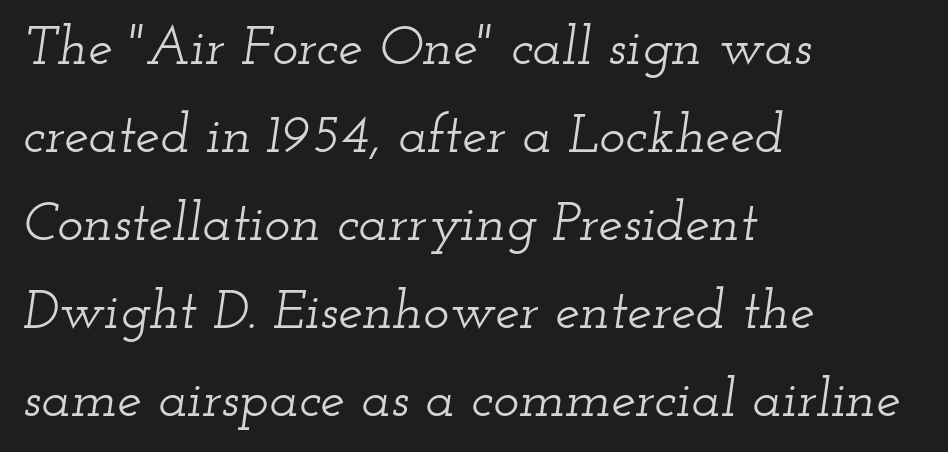
{"serif": "yes", "italic": "yes", "lean": "right", "slant_degrees": 12, "width": "wide", "stroke_contrast": "low", "x_height": "small", "monospaced": "no", "underline": "no", "align": "left", "line_spacing": "normal", "line_spacing_ratio": 1.6, "letter_spacing": "normal", "letter_spacing_em": 0.0, "glyph_px": 55}
